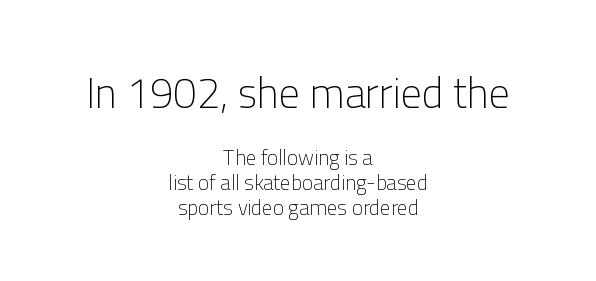
Reading top to bottom, the characters get smaller at the block break. The font's upright variant was chosen for this text. These lines stack symmetrically, like a column narrowing and widening about its center. The text was rendered using a sans face with plain stroke endings.
